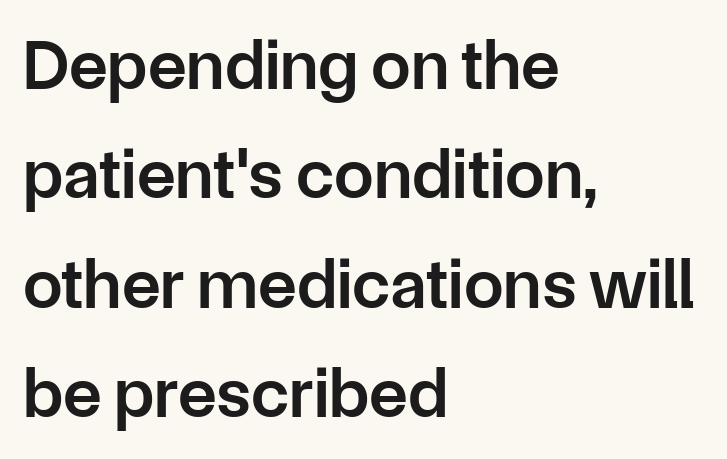
Q: Is the text bold? A: Semi-bold.
Q: Is the text italic (slanted)? A: No, it is upright.
Q: Is the typeface a serif or a sans-serif typeface? A: Sans-serif.
Q: Is the text underlined? A: No.
Q: How is the paragraph aligned? A: Left-aligned.
Q: Is the spacing between letters normal or unusually wide? A: Normal.
Q: Is the spacing between lines tight, normal or loose? A: Normal.
Q: Width (condensed, normal, or wide)? A: Normal.
Q: Stroke contrast? A: Low.
Q: x-height? A: Medium.
Q: Monospaced? A: No.
